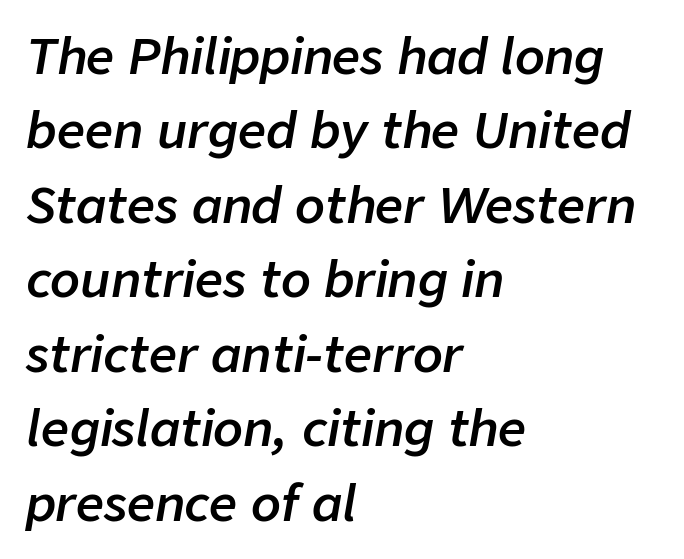
The image shows 49 px semibold type, italic (leaning right); set left-aligned, normal line spacing (1.52x), normal letter spacing, not underlined; low stroke contrast and a medium x-height.
